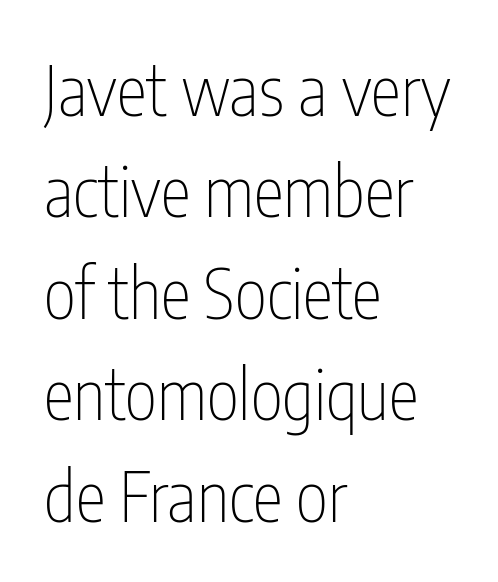
Successive baselines arrive at the customary interval. Students, note that the glyphs here touch the page at normal intervals. The letters advance in unequal steps, a hallmark of proportional type. Line beginnings align vertically; line endings do not. No italicization has been applied; the sample stays upright. Think standard paragraph weight, or any step lighter than that.
